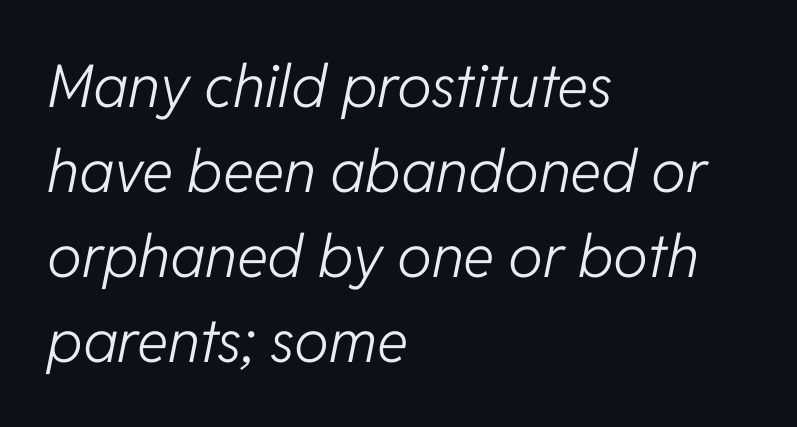
{"italic": "yes", "lean": "right", "slant_degrees": 11, "bold": "no", "weight": "light", "width": "normal", "stroke_contrast": "low", "x_height": "medium", "monospaced": "no", "underline": "no", "align": "left", "line_spacing": "normal", "line_spacing_ratio": 1.44, "letter_spacing": "normal", "letter_spacing_em": 0.0, "glyph_px": 59}
